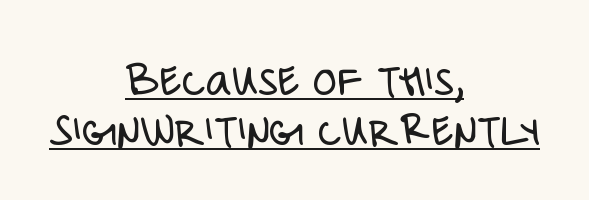
{"serif": "no", "italic": "no", "bold": "no", "weight": "light", "width": "condensed", "stroke_contrast": "low", "x_height": "large", "monospaced": "no", "underline": "yes", "align": "center", "line_spacing": "tight", "line_spacing_ratio": 1.03, "letter_spacing": "normal", "letter_spacing_em": 0.0, "glyph_px": 49}
